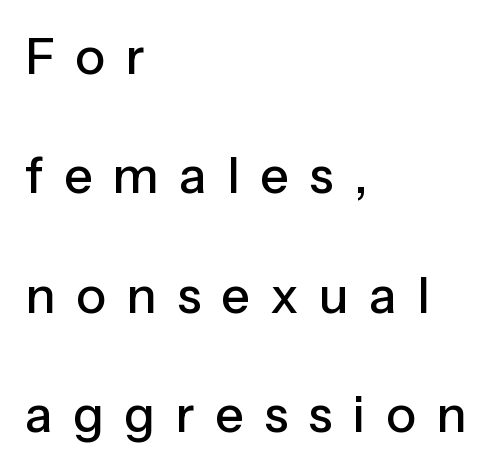
{"serif": "no", "italic": "no", "width": "normal", "stroke_contrast": "low", "x_height": "medium", "monospaced": "no", "underline": "no", "align": "left", "line_spacing": "loose", "line_spacing_ratio": 2.39, "letter_spacing": "wide", "letter_spacing_em": 0.41, "glyph_px": 50}
